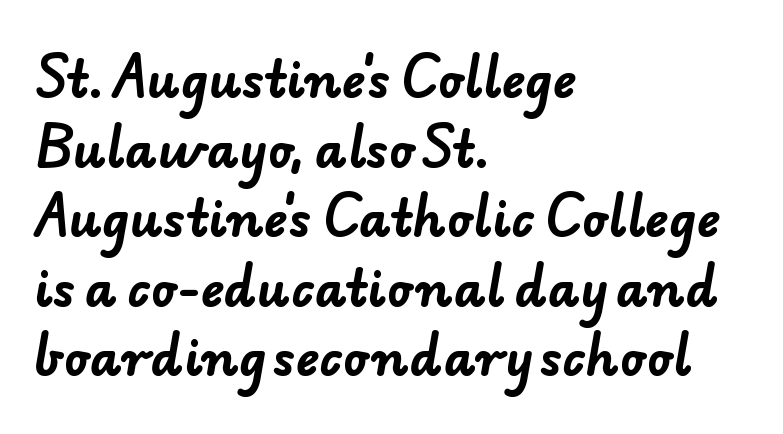
The characters look thick and weighty, a clear bold. The space beneath each line is pristine and unruled. Here the designer chose a conventional face with non-uniform glyph widths. Horizontal alignment here is leftward, the default for most running prose. Line spacing here is normal. What stands out about the letter spacing? Nothing — it is the standard amount.
